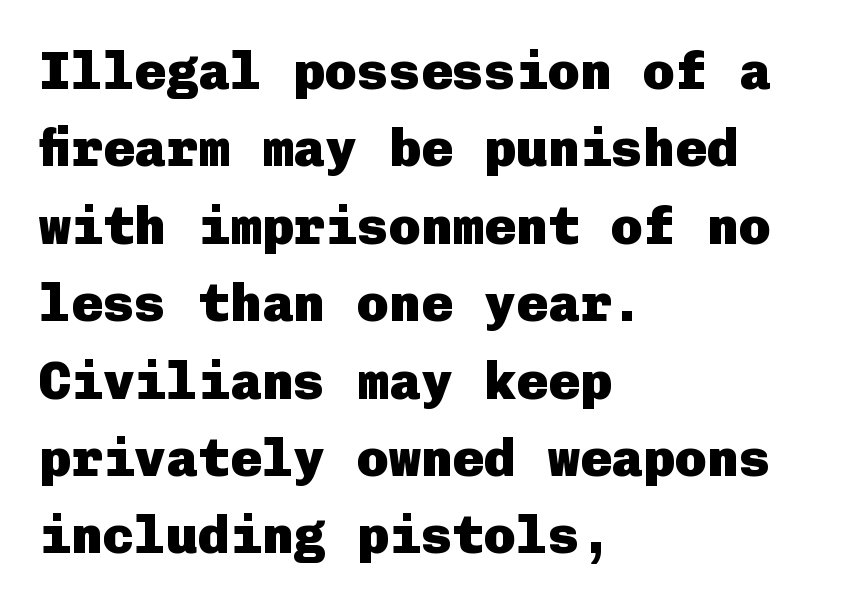
{"serif": "no", "italic": "no", "bold": "yes", "weight": "heavy", "width": "normal", "stroke_contrast": "low", "x_height": "medium", "underline": "no", "align": "left", "line_spacing": "normal", "line_spacing_ratio": 1.46, "letter_spacing": "normal", "letter_spacing_em": 0.0, "glyph_px": 53}
